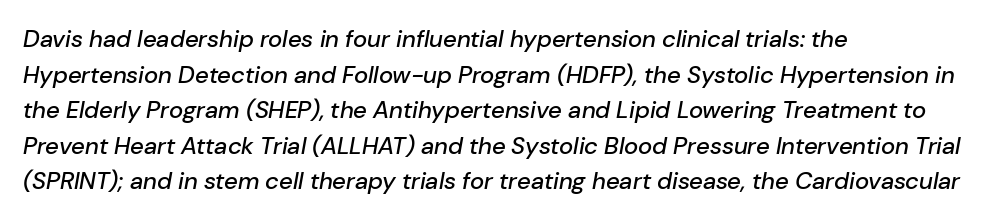
Slanted lettering throughout. Only glyphs here, with clear space below each row. If you drew a ruler down the left edge, every line would touch it. Characters follow at the spacing the type designer built in. Baseline-to-baseline distance is the conventional proportion of letter height.
